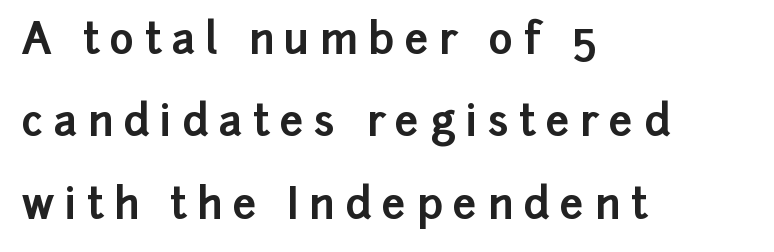
The passage shown is typed in a proportional face where columns would drift. Letters rest on an invisible, unmarked baseline. Posture: vertical. Summary of weight: heavy, a full bold.
